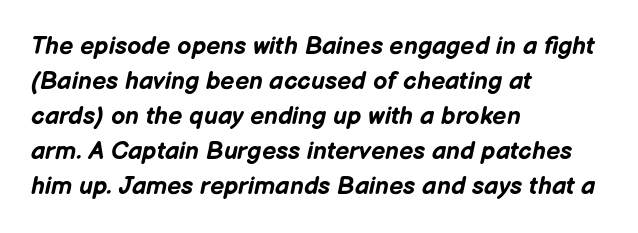
{"italic": "yes", "lean": "right", "slant_degrees": 12, "bold": "yes", "underline": "no", "align": "left", "line_spacing": "normal", "line_spacing_ratio": 1.4, "letter_spacing": "normal", "letter_spacing_em": 0.0, "glyph_px": 25}
